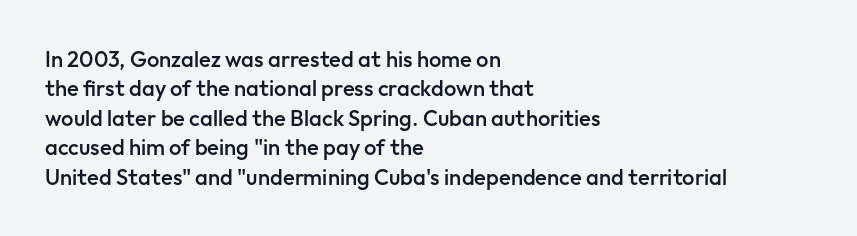
Q: Is the text bold? A: Semi-bold.
Q: Is the text italic (slanted)? A: No, it is upright.
Q: Is the text underlined? A: No.
Q: How is the paragraph aligned? A: Left-aligned.
Q: Is the spacing between letters normal or unusually wide? A: Normal.
Q: Is the spacing between lines tight, normal or loose? A: Normal.
